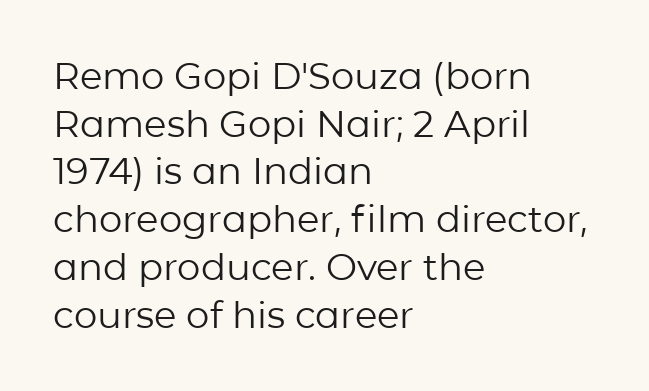
Is this a heavy cut? Hardly; it is regular or lighter. How are the letters spaced? Ordinarily, with no added tracking. The ragged edge is on the right, which tells us the setting is flush left. Characters remain perfectly vertical along every line. This sample has the flowing, uneven cadence of proportional lettering. The area under the type is left untouched.
